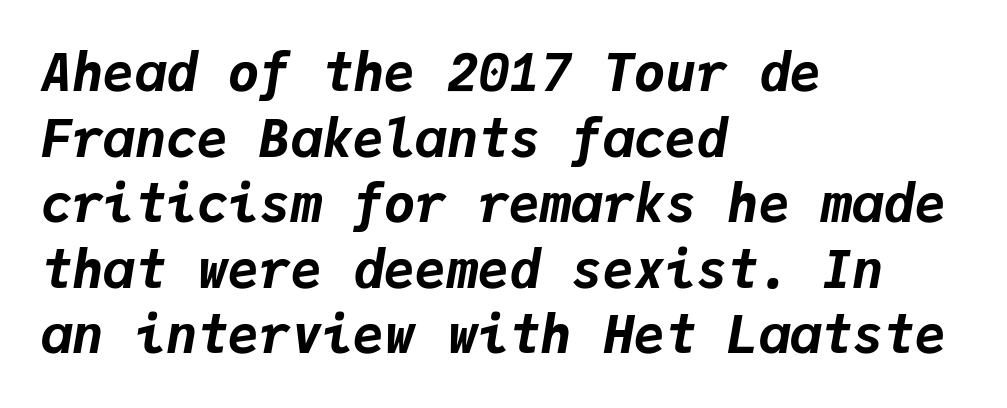
Q: Is the text bold? A: Yes.
Q: Is the text italic (slanted)? A: Yes, it leans right by about 9 degrees.
Q: Is the text underlined? A: No.
Q: How is the paragraph aligned? A: Left-aligned.
Q: Is the spacing between letters normal or unusually wide? A: Normal.
Q: Is the spacing between lines tight, normal or loose? A: Normal.
Q: Width (condensed, normal, or wide)? A: Normal.
Q: Stroke contrast? A: Low.
Q: x-height? A: Medium.
Q: Monospaced? A: Yes.
